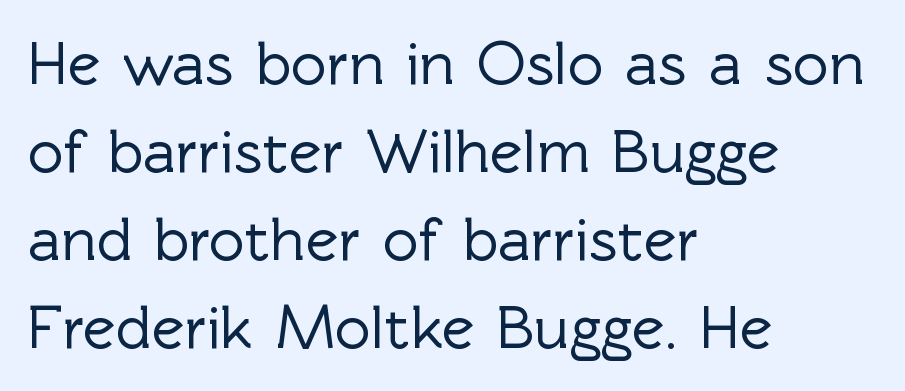
{"serif": "no", "italic": "no", "width": "normal", "x_height": "medium", "monospaced": "no", "underline": "no", "align": "left", "line_spacing": "normal", "line_spacing_ratio": 1.42, "letter_spacing": "normal", "letter_spacing_em": 0.0, "glyph_px": 62}
